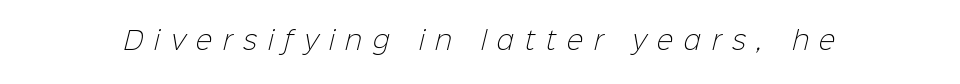
The strokes are not fattened; the text isn't bold. Words appear elongated and porous because spacing is wide. Beneath every word, the page is bare.
